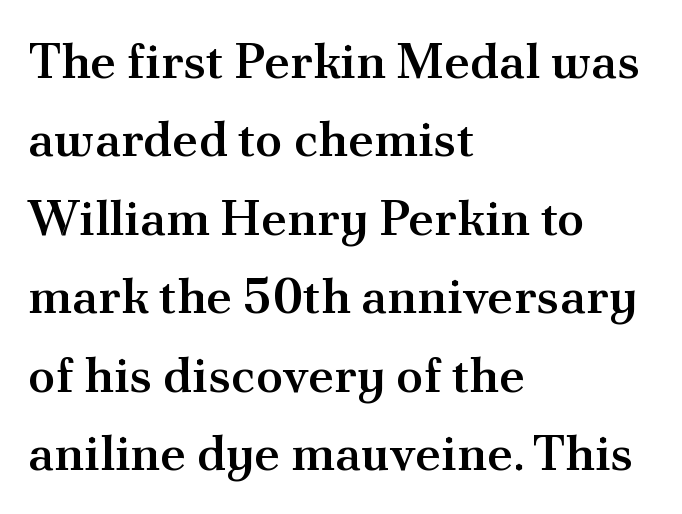
This sample has the flowing, uneven cadence of proportional lettering. The rendering uses a semibold face; strokes are thickened but not to full bold. Are there feet on the stems? There are — it's a serif. Inter-character spacing is left at the font's built-in metrics. Notice how the passage keeps a crisp vertical edge on the left only. A clean baseline with only descenders dipping below it.
